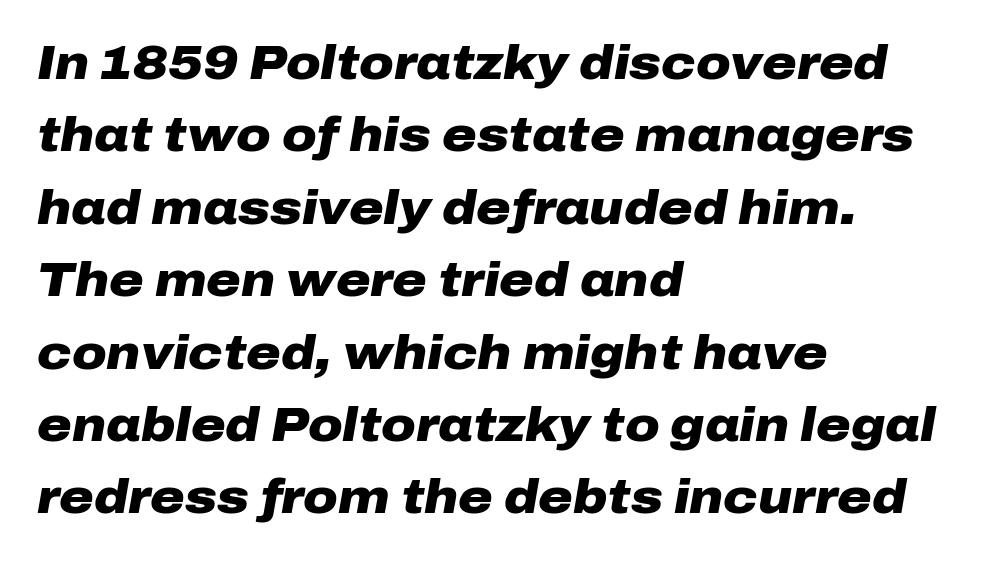
The image shows 47 px heavy, wide type, italic (leaning right); set left-aligned, normal line spacing (1.54x), normal letter spacing, not underlined; low stroke contrast and a medium x-height.
